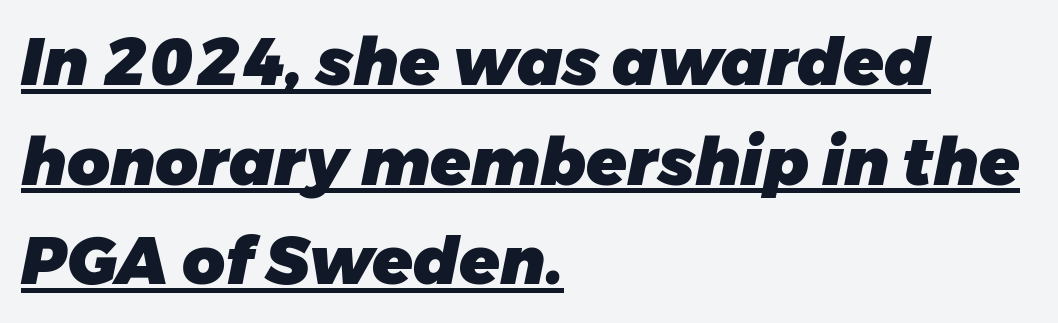
The image shows 66 px heavy type, italic (leaning right); set left-aligned, normal line spacing (1.51x), normal letter spacing, underlined; low stroke contrast and a medium x-height.
